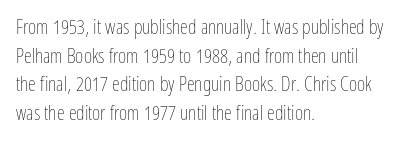
{"italic": "no", "bold": "no", "underline": "no", "align": "left", "line_spacing": "normal", "line_spacing_ratio": 1.43, "letter_spacing": "normal", "letter_spacing_em": 0.0, "glyph_px": 20}
